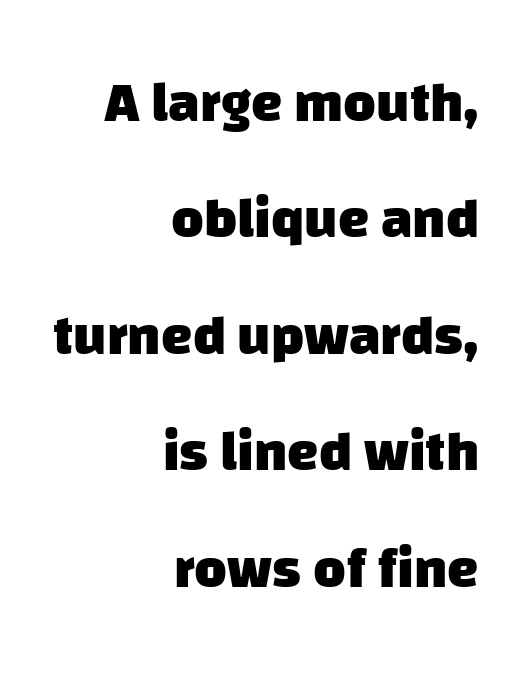
Q: Is the text bold? A: Yes.
Q: Is the typeface a serif or a sans-serif typeface? A: Sans-serif.
Q: Is the text underlined? A: No.
Q: How is the paragraph aligned? A: Right-aligned.
Q: Is the spacing between letters normal or unusually wide? A: Normal.
Q: Is the spacing between lines tight, normal or loose? A: Loose.
Q: Width (condensed, normal, or wide)? A: Normal.
Q: Stroke contrast? A: Low.
Q: x-height? A: Large.
Q: Monospaced? A: No.
